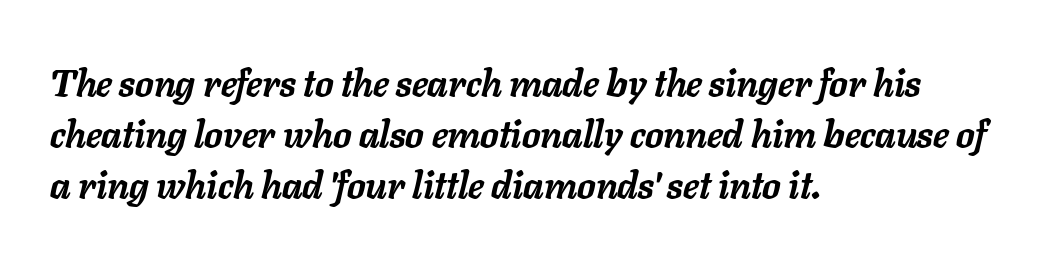
{"italic": "yes", "lean": "right", "slant_degrees": 11, "bold": "yes", "weight": "semibold", "width": "normal", "stroke_contrast": "low", "x_height": "medium", "monospaced": "no", "underline": "no", "align": "left", "line_spacing": "normal", "line_spacing_ratio": 1.38, "letter_spacing": "normal", "letter_spacing_em": 0.0, "glyph_px": 37}
